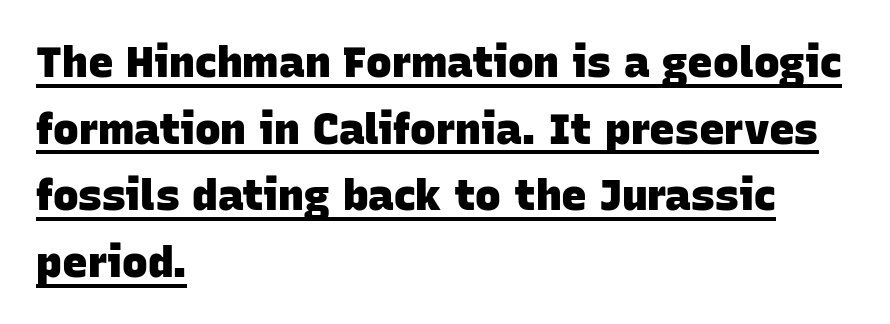
Q: Is the text bold? A: Yes.
Q: Is the typeface a serif or a sans-serif typeface? A: Sans-serif.
Q: Is the text underlined? A: Yes.
Q: How is the paragraph aligned? A: Left-aligned.
Q: Is the spacing between letters normal or unusually wide? A: Normal.
Q: Is the spacing between lines tight, normal or loose? A: Normal.
Q: Width (condensed, normal, or wide)? A: Normal.
Q: Stroke contrast? A: Low.
Q: x-height? A: Large.
Q: Monospaced? A: No.
